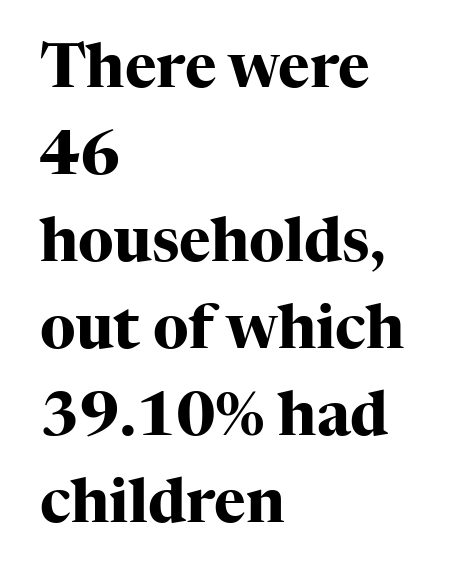
Q: Is the text bold? A: Yes.
Q: Is the text italic (slanted)? A: No, it is upright.
Q: Is the typeface a serif or a sans-serif typeface? A: Serif.
Q: Is the text underlined? A: No.
Q: How is the paragraph aligned? A: Left-aligned.
Q: Is the spacing between letters normal or unusually wide? A: Normal.
Q: Is the spacing between lines tight, normal or loose? A: Normal.
Q: Width (condensed, normal, or wide)? A: Normal.
Q: Stroke contrast? A: High.
Q: x-height? A: Medium.
Q: Monospaced? A: No.
